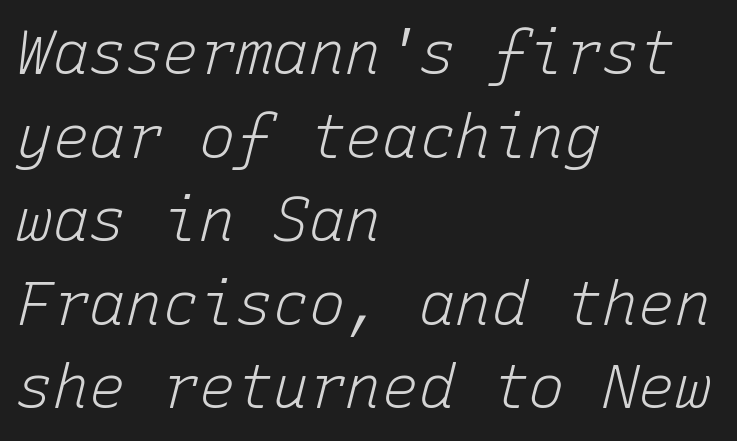
Q: Is the text bold? A: No.
Q: Is the text italic (slanted)? A: Yes, it leans right by about 15 degrees.
Q: Is the text underlined? A: No.
Q: How is the paragraph aligned? A: Left-aligned.
Q: Is the spacing between letters normal or unusually wide? A: Normal.
Q: Is the spacing between lines tight, normal or loose? A: Normal.
Q: Width (condensed, normal, or wide)? A: Normal.
Q: Stroke contrast? A: Low.
Q: x-height? A: Medium.
Q: Monospaced? A: Yes.
